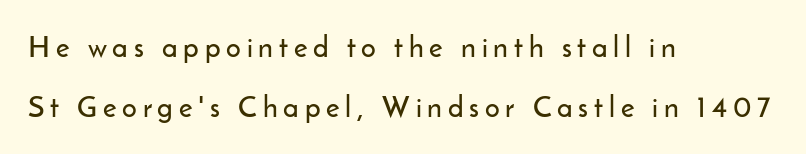
The image shows 29 px sans-serif type, upright; set left-aligned, loose line spacing (2.07x), unusually wide letter spacing (+0.2 em), not underlined; low stroke contrast and a small x-height.
